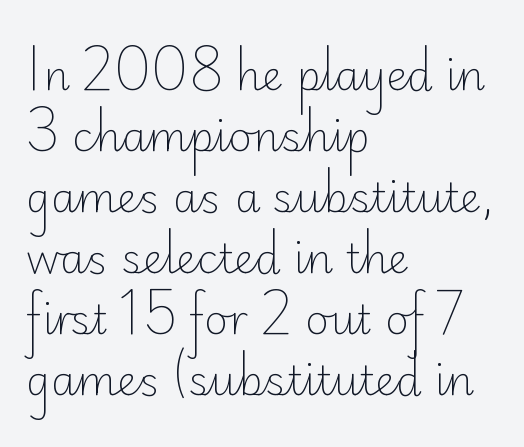
Q: Is the text bold? A: No.
Q: Is the text italic (slanted)? A: No, it is upright.
Q: Is the typeface a serif or a sans-serif typeface? A: Sans-serif.
Q: Is the text underlined? A: No.
Q: How is the paragraph aligned? A: Left-aligned.
Q: Is the spacing between letters normal or unusually wide? A: Normal.
Q: Is the spacing between lines tight, normal or loose? A: Normal.
Q: Width (condensed, normal, or wide)? A: Normal.
Q: Stroke contrast? A: Low.
Q: x-height? A: Small.
Q: Monospaced? A: No.
